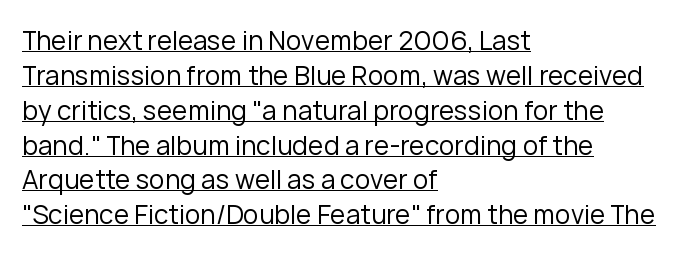
The image shows 26 px text type, upright; set left-aligned, normal line spacing (1.34x), normal letter spacing, underlined.
